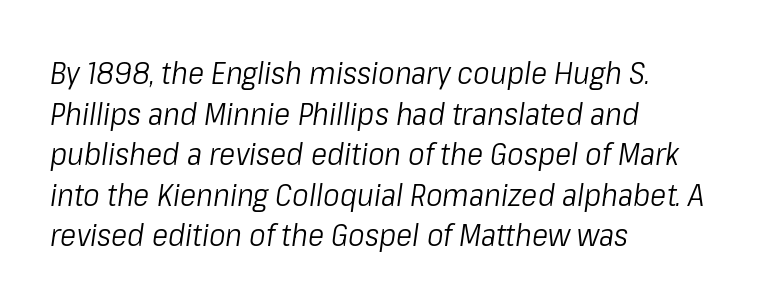
The strokes carry an ordinary text weight at most. Notice how the passage keeps a crisp vertical edge on the left only. The space directly below the letters is spotless. The rendering keeps characters at their native spacing.
